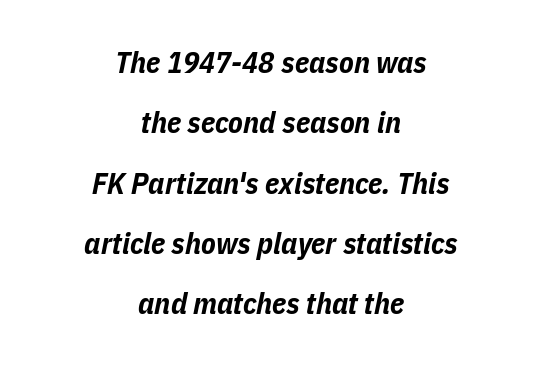
An italicized treatment has been applied to the whole sample. The rendering keeps characters at their native spacing. Interline gaps are noticeably wide in this sample. In CSS terms this would be text-align: center. Looks like regular typesetting: each glyph gets only the width it needs. These words are printed bold, with thick strokes throughout.
